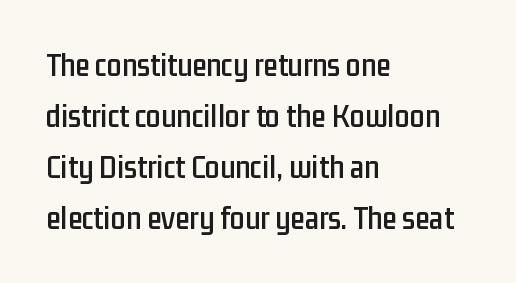
The image shows 33 px condensed sans-serif type, upright; set left-aligned, normal line spacing (1.55x), normal letter spacing, not underlined; low stroke contrast and a medium x-height.
